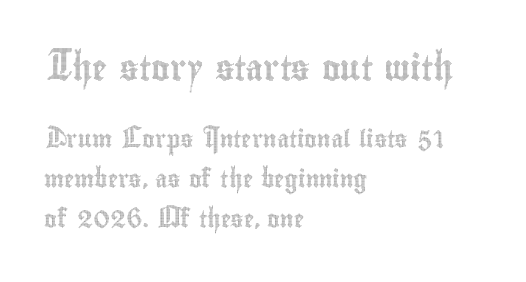
{"italic": "no", "underline": "no", "align": "left", "line_spacing": "loose", "line_spacing_ratio": 2.34, "letter_spacing": "normal", "letter_spacing_em": 0.0, "larger_block": "first", "size_ratio": 1.47, "glyph_px": 25}
